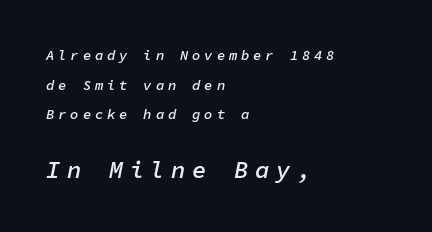
The image shows 24 px text type, italic (leaning right); set left-aligned, loose line spacing (2.12x), unusually wide letter spacing (+0.27 em), not underlined; the second (bottom) block is 1.71x larger.
